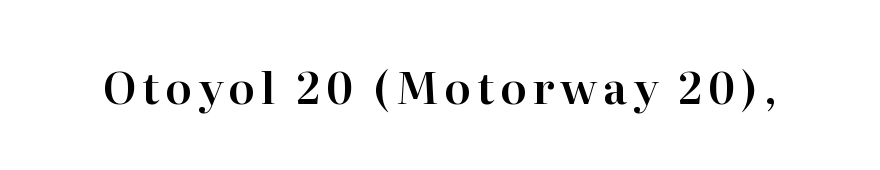
Is this a sans? No — the strokes have serifs. Is this a fixed-width face? No — the glyphs have proportional, varying widths. The area under the type is left untouched. Notice how the stems are strictly vertical — no italics here.
